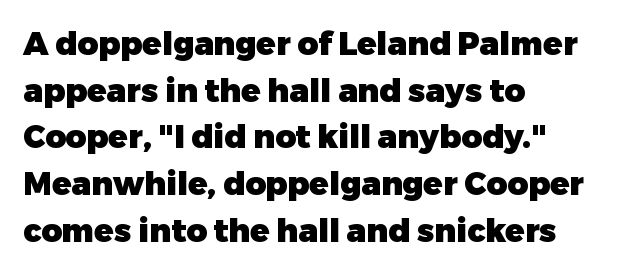
Q: Is the text bold? A: Yes.
Q: Is the text italic (slanted)? A: No, it is upright.
Q: Is the typeface a serif or a sans-serif typeface? A: Sans-serif.
Q: Is the text underlined? A: No.
Q: How is the paragraph aligned? A: Left-aligned.
Q: Is the spacing between letters normal or unusually wide? A: Normal.
Q: Is the spacing between lines tight, normal or loose? A: Normal.
Q: Width (condensed, normal, or wide)? A: Normal.
Q: Stroke contrast? A: Low.
Q: x-height? A: Medium.
Q: Monospaced? A: No.
